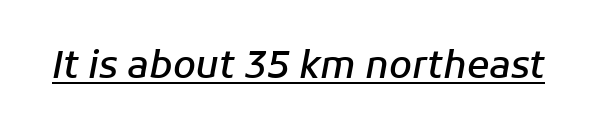
Q: Is the text bold? A: Semi-bold.
Q: Is the text italic (slanted)? A: Yes, it leans right by about 11 degrees.
Q: Is the text underlined? A: Yes.
Q: Is the spacing between letters normal or unusually wide? A: Normal.
Q: Width (condensed, normal, or wide)? A: Normal.
Q: Stroke contrast? A: Low.
Q: x-height? A: Medium.
Q: Monospaced? A: No.
